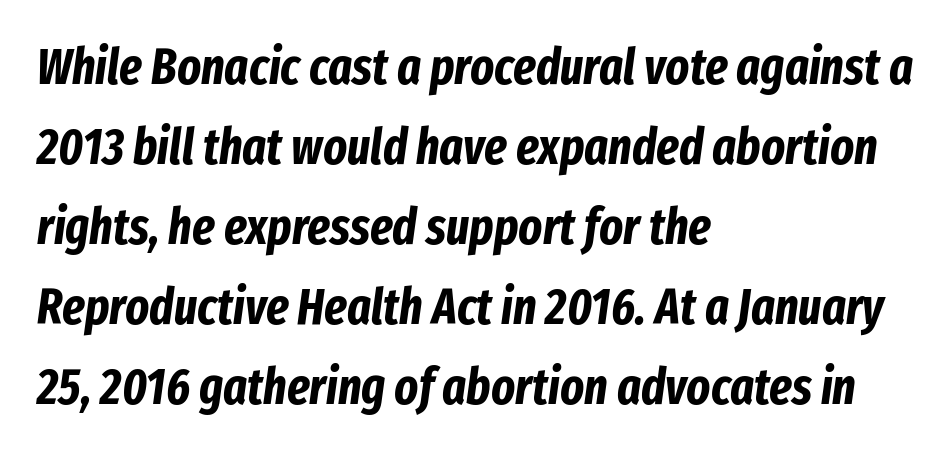
Characters are canted at an angle relative to the baseline's perpendicular. Every row of glyphs begins at an identical x-position on the left. The designer left line spacing at the default. The words here are not underlined.
